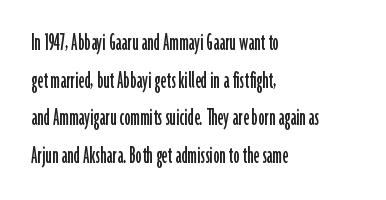
The image shows 25 px text type, upright; set left-aligned, normal line spacing (1.51x), normal letter spacing, not underlined.
